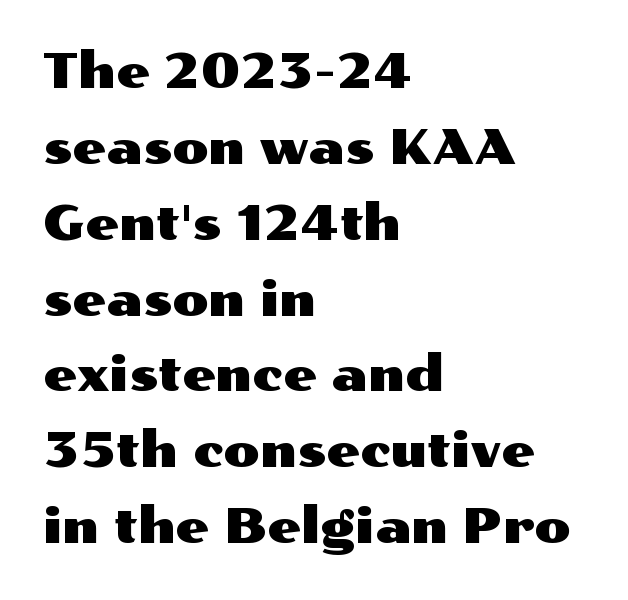
{"serif": "no", "italic": "no", "width": "wide", "stroke_contrast": "medium", "x_height": "medium", "monospaced": "no", "underline": "no", "align": "left", "line_spacing": "normal", "line_spacing_ratio": 1.58, "letter_spacing": "normal", "letter_spacing_em": 0.0, "glyph_px": 48}
